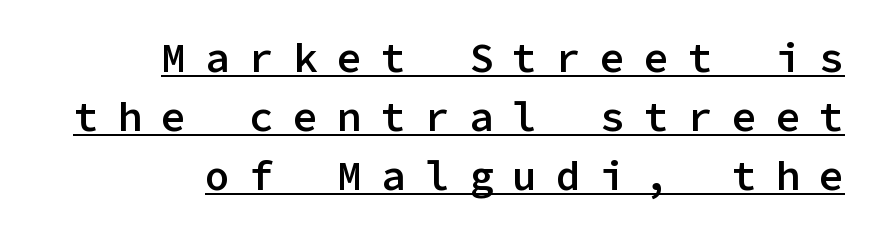
Q: Is the text bold? A: Semi-bold.
Q: Is the text italic (slanted)? A: No, it is upright.
Q: Is the typeface a serif or a sans-serif typeface? A: Sans-serif.
Q: Is the text underlined? A: Yes.
Q: How is the paragraph aligned? A: Right-aligned.
Q: Is the spacing between letters normal or unusually wide? A: Unusually wide.
Q: Is the spacing between lines tight, normal or loose? A: Normal.
Q: Width (condensed, normal, or wide)? A: Normal.
Q: Stroke contrast? A: Low.
Q: x-height? A: Medium.
Q: Monospaced? A: Yes.
